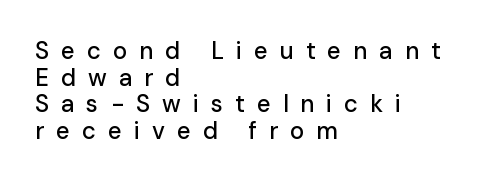
The image shows 24 px text type, upright; set left-aligned, tight line spacing (1.11x), unusually wide letter spacing (+0.5 em), not underlined.
